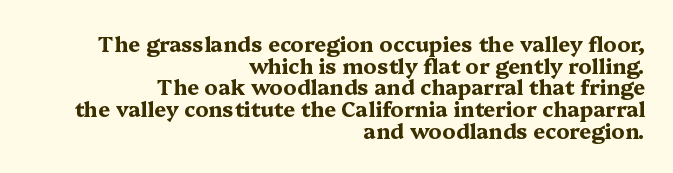
Q: Is the text bold? A: Yes.
Q: Is the text italic (slanted)? A: No, it is upright.
Q: Is the text underlined? A: No.
Q: How is the paragraph aligned? A: Right-aligned.
Q: Is the spacing between letters normal or unusually wide? A: Normal.
Q: Is the spacing between lines tight, normal or loose? A: Tight.
